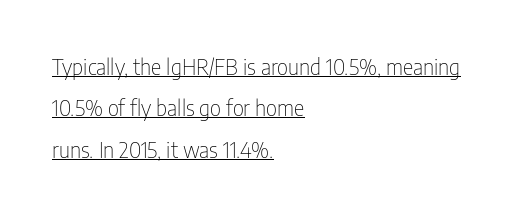
The image shows 22 px text type, upright; set left-aligned, line spacing 1.88x, normal letter spacing, underlined.
